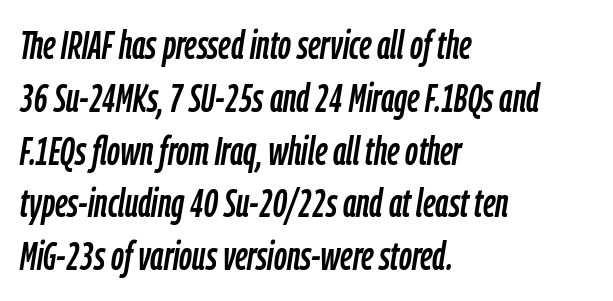
{"italic": "yes", "lean": "right", "slant_degrees": 9, "width": "condensed", "stroke_contrast": "low", "x_height": "medium", "monospaced": "no", "underline": "no", "align": "left", "line_spacing": "normal", "line_spacing_ratio": 1.32, "letter_spacing": "normal", "letter_spacing_em": 0.0, "glyph_px": 40}
